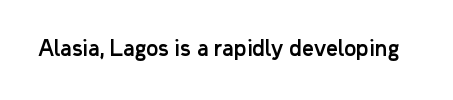
Every character sits straight up, as roman type does. The string is rendered with underlining switched off. Students, note that the glyphs here touch the page at normal intervals.
